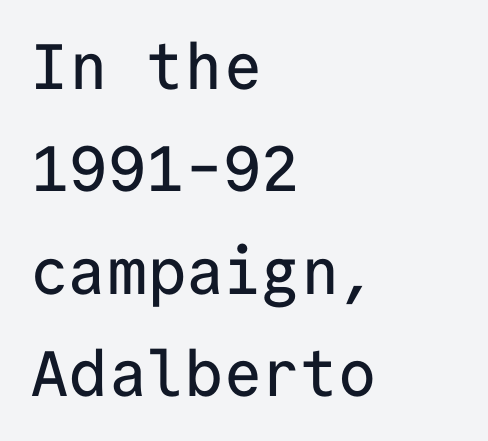
A student would call this left alignment; a typographer would say flush left, rag right. Style check: upright. The foot of each line stays bare and open. These lines are composed in type without serifs. Glyph-to-glyph distance matches everyday printed text.
